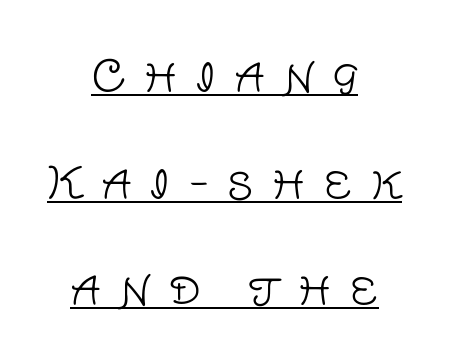
The image shows 43 px light sans-serif type; set centered, loose line spacing (2.48x), unusually wide letter spacing (+0.42 em), underlined; low stroke contrast and a large x-height.
